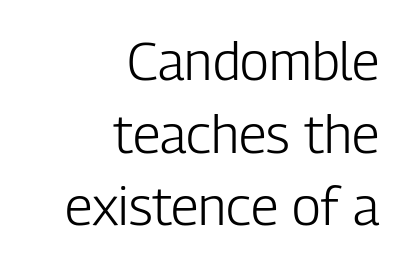
{"serif": "no", "italic": "no", "bold": "no", "weight": "light", "width": "condensed", "stroke_contrast": "low", "x_height": "medium", "monospaced": "no", "underline": "no", "align": "right", "line_spacing": "normal", "line_spacing_ratio": 1.37, "letter_spacing": "normal", "letter_spacing_em": 0.0, "glyph_px": 53}
